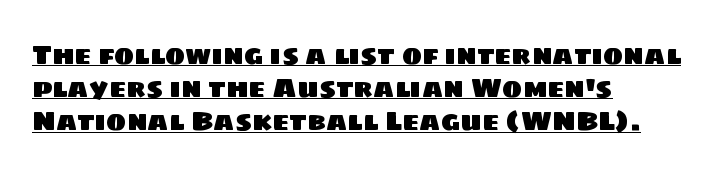
Q: Is the text underlined? A: Yes.
Q: How is the paragraph aligned? A: Left-aligned.
Q: Is the spacing between letters normal or unusually wide? A: Normal.
